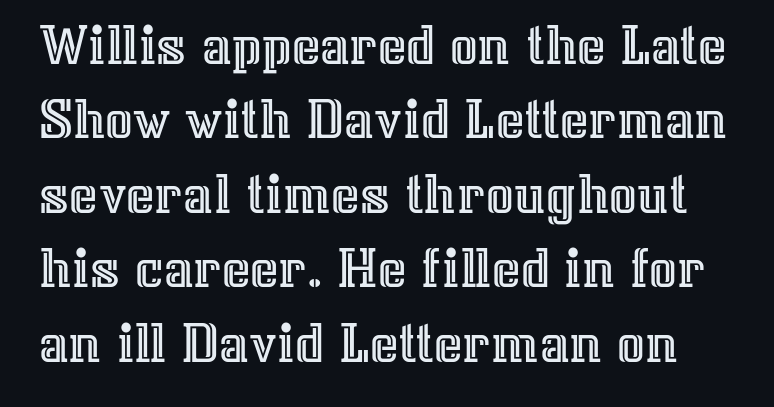
{"italic": "no", "width": "normal", "x_height": "medium", "monospaced": "no", "underline": "no", "line_spacing_ratio": 1.22, "letter_spacing": "normal", "letter_spacing_em": 0.0, "glyph_px": 61}
